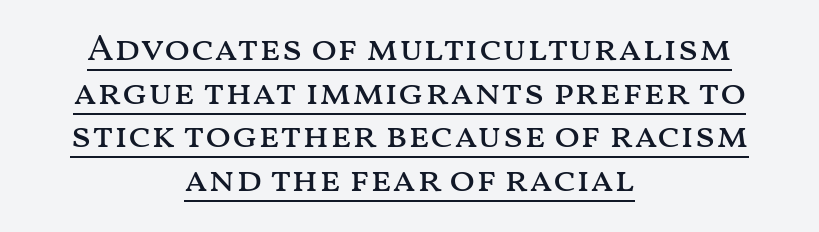
The image shows 38 px regular-weight, wide type, upright; set centered, tight line spacing (1.15x), normal letter spacing, underlined; medium stroke contrast and a medium x-height.
